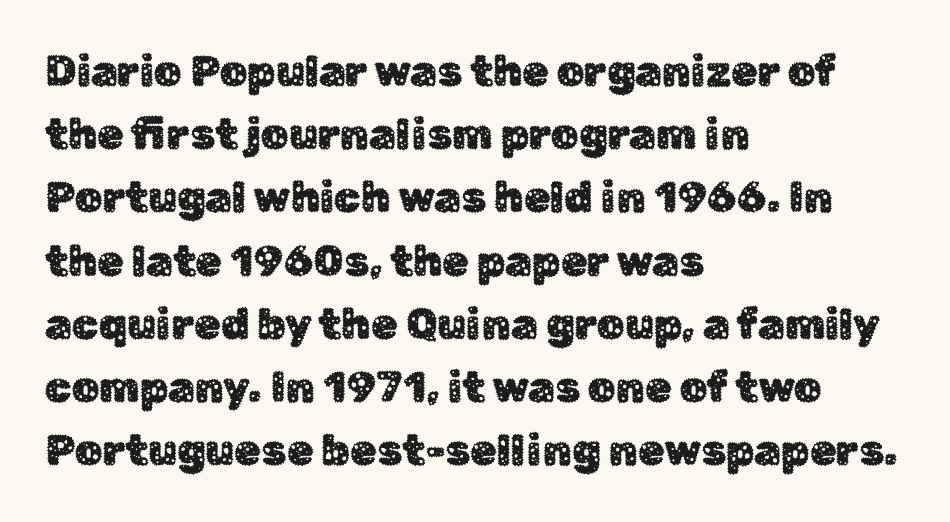
{"serif": "no", "italic": "no", "width": "normal", "stroke_contrast": "low", "x_height": "medium", "monospaced": "no", "underline": "no", "align": "left", "line_spacing": "normal", "line_spacing_ratio": 1.47, "letter_spacing": "normal", "letter_spacing_em": 0.0, "glyph_px": 43}
